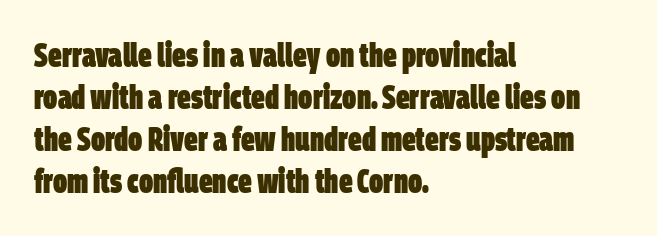
{"serif": "no", "bold": "yes", "weight": "heavy", "width": "condensed", "stroke_contrast": "low", "x_height": "large", "monospaced": "no", "underline": "no", "align": "left", "line_spacing_ratio": 1.24, "letter_spacing": "normal", "letter_spacing_em": 0.0, "glyph_px": 34}
